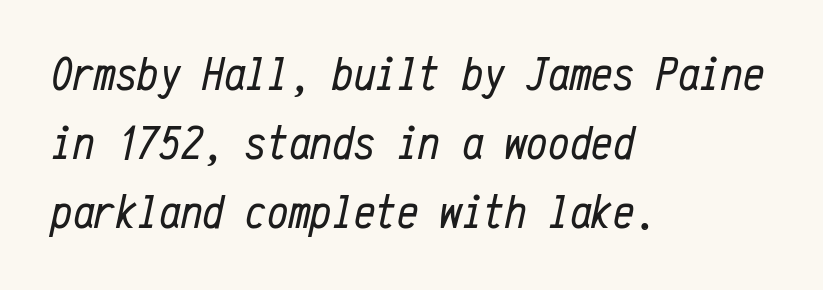
The image shows 48 px regular-weight, condensed type, italic (leaning right), monospaced; set left-aligned, normal line spacing (1.44x), normal letter spacing, not underlined; low stroke contrast and a medium x-height.
